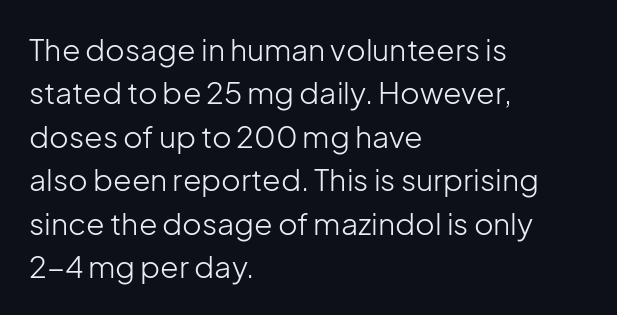
The image shows 30 px light sans-serif type, upright; set left-aligned, normal line spacing (1.45x), normal letter spacing, not underlined; low stroke contrast and a medium x-height.
